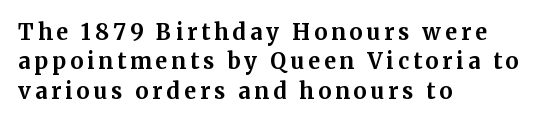
The image shows 22 px bold type, upright; set left-aligned, normal line spacing (1.34x), not underlined.
